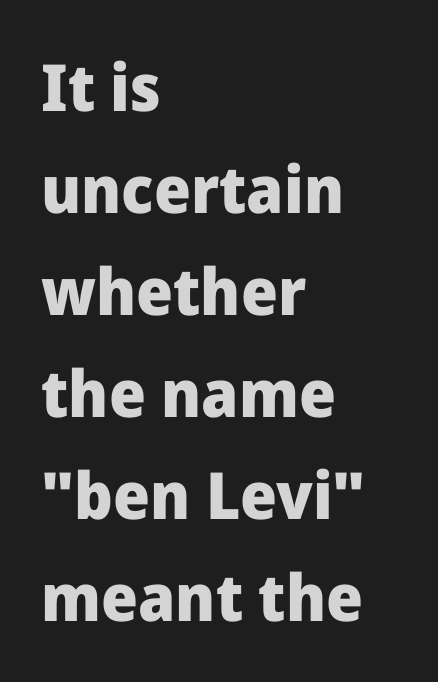
Q: Is the text bold? A: Yes.
Q: Is the text italic (slanted)? A: No, it is upright.
Q: Is the typeface a serif or a sans-serif typeface? A: Sans-serif.
Q: Is the text underlined? A: No.
Q: How is the paragraph aligned? A: Left-aligned.
Q: Is the spacing between letters normal or unusually wide? A: Normal.
Q: Is the spacing between lines tight, normal or loose? A: Normal.
Q: Width (condensed, normal, or wide)? A: Normal.
Q: Stroke contrast? A: Low.
Q: x-height? A: Medium.
Q: Monospaced? A: No.
